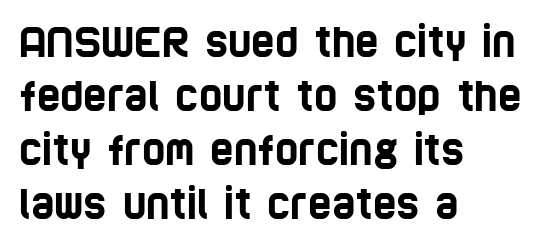
Q: Is the typeface a serif or a sans-serif typeface? A: Sans-serif.
Q: Is the text underlined? A: No.
Q: How is the paragraph aligned? A: Left-aligned.
Q: Is the spacing between letters normal or unusually wide? A: Normal.
Q: Is the spacing between lines tight, normal or loose? A: Normal.
Q: Width (condensed, normal, or wide)? A: Condensed.
Q: Stroke contrast? A: Low.
Q: x-height? A: Large.
Q: Monospaced? A: No.
